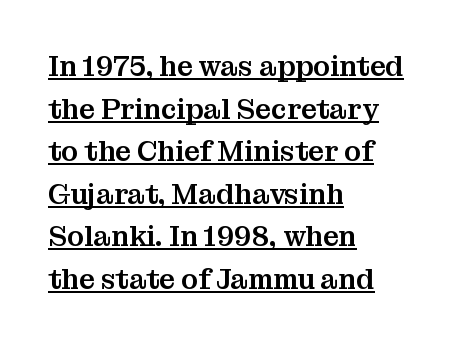
The rendering uses the underline text-decoration. In terms of letterform style, serifs are clearly present. Between one letter and the next there's only the usual sliver of space. The rag falls on the right side of this text block. No italicization has been applied; the sample stays upright.
